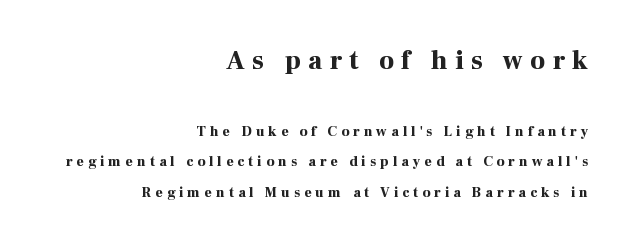
{"italic": "no", "bold": "yes", "underline": "no", "align": "right", "line_spacing": "loose", "line_spacing_ratio": 2.19, "letter_spacing": "wide", "letter_spacing_em": 0.29, "larger_block": "first", "size_ratio": 1.86, "glyph_px": 26}
